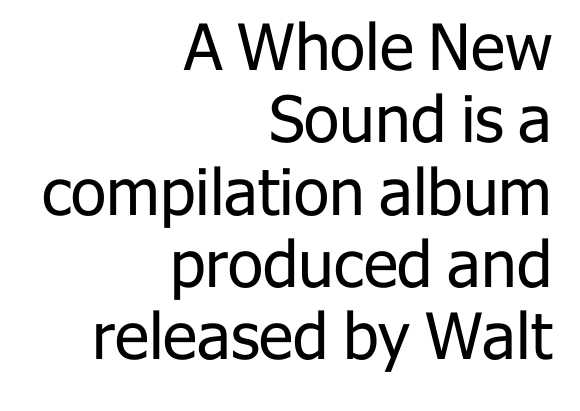
Q: Is the text bold? A: No.
Q: Is the text italic (slanted)? A: No, it is upright.
Q: Is the typeface a serif or a sans-serif typeface? A: Sans-serif.
Q: Is the text underlined? A: No.
Q: How is the paragraph aligned? A: Right-aligned.
Q: Is the spacing between letters normal or unusually wide? A: Normal.
Q: Is the spacing between lines tight, normal or loose? A: Tight.
Q: Width (condensed, normal, or wide)? A: Normal.
Q: Stroke contrast? A: Low.
Q: x-height? A: Medium.
Q: Monospaced? A: No.
